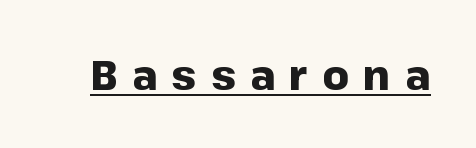
Q: Is the text bold? A: Yes.
Q: Is the text italic (slanted)? A: No, it is upright.
Q: Is the typeface a serif or a sans-serif typeface? A: Sans-serif.
Q: Is the text underlined? A: Yes.
Q: Is the spacing between letters normal or unusually wide? A: Unusually wide.
Q: Width (condensed, normal, or wide)? A: Normal.
Q: Stroke contrast? A: Low.
Q: x-height? A: Medium.
Q: Monospaced? A: No.
